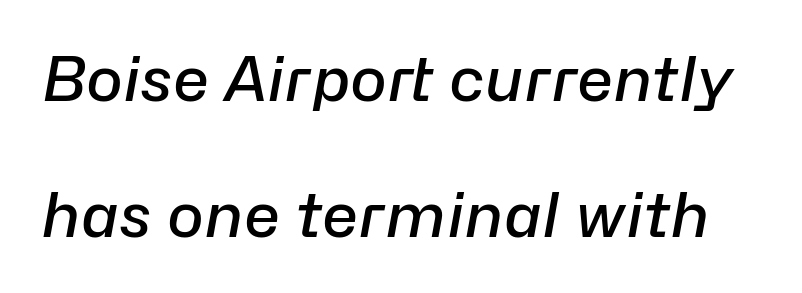
Q: Is the text bold? A: Semi-bold.
Q: Is the text italic (slanted)? A: Yes, it leans right by about 10 degrees.
Q: Is the text underlined? A: No.
Q: Is the spacing between letters normal or unusually wide? A: Normal.
Q: Is the spacing between lines tight, normal or loose? A: Loose.
Q: Width (condensed, normal, or wide)? A: Normal.
Q: Stroke contrast? A: Low.
Q: x-height? A: Medium.
Q: Monospaced? A: No.
